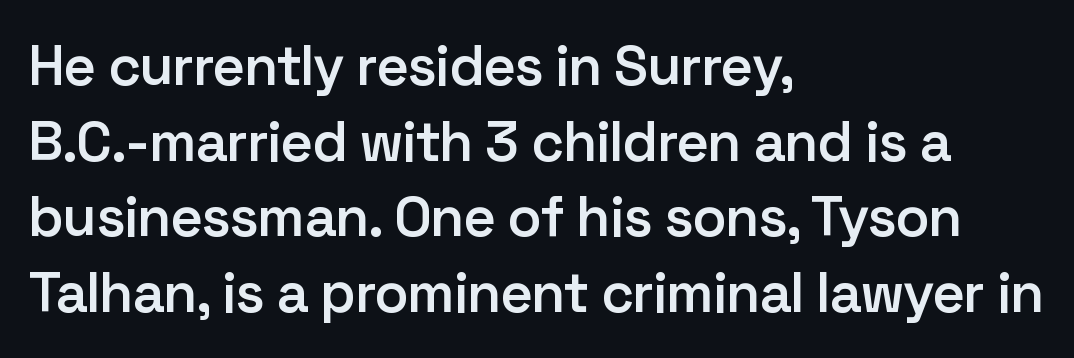
Q: Is the text bold? A: Semi-bold.
Q: Is the text italic (slanted)? A: No, it is upright.
Q: Is the typeface a serif or a sans-serif typeface? A: Sans-serif.
Q: Is the text underlined? A: No.
Q: How is the paragraph aligned? A: Left-aligned.
Q: Is the spacing between letters normal or unusually wide? A: Normal.
Q: Is the spacing between lines tight, normal or loose? A: Normal.
Q: Width (condensed, normal, or wide)? A: Normal.
Q: Stroke contrast? A: Low.
Q: x-height? A: Medium.
Q: Monospaced? A: No.
